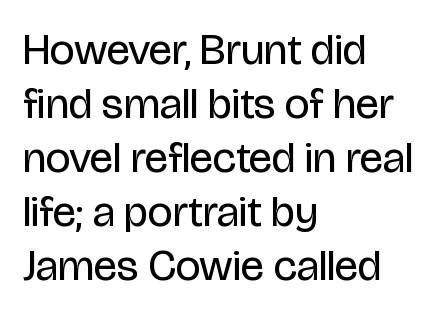
{"serif": "no", "italic": "no", "bold": "no", "weight": "regular", "width": "condensed", "stroke_contrast": "low", "x_height": "large", "monospaced": "no", "underline": "no", "align": "left", "line_spacing_ratio": 1.23, "letter_spacing": "normal", "letter_spacing_em": 0.0, "glyph_px": 44}
